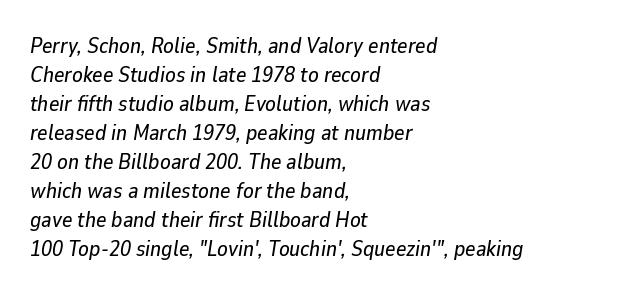
The image shows 22 px text type, italic (leaning right); set left-aligned, normal line spacing (1.32x), normal letter spacing, not underlined.
